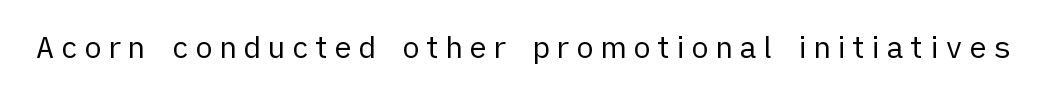
Q: Is the text bold? A: No.
Q: Is the text italic (slanted)? A: No, it is upright.
Q: Is the typeface a serif or a sans-serif typeface? A: Sans-serif.
Q: Is the text underlined? A: No.
Q: Is the spacing between letters normal or unusually wide? A: Unusually wide.
Q: Width (condensed, normal, or wide)? A: Normal.
Q: Stroke contrast? A: Low.
Q: x-height? A: Medium.
Q: Monospaced? A: No.
